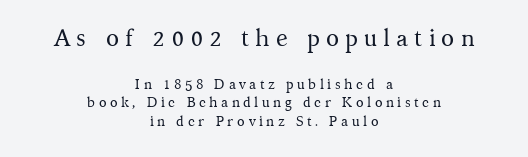
This reads as an unemphasized weight, regular at the heaviest. Neither beginnings nor endings align; midpoints do. The rows are spaced the way most documents space them. The face used here is rendered with a markedly widened letterfit. Is there any slant? The stems are plumb.
